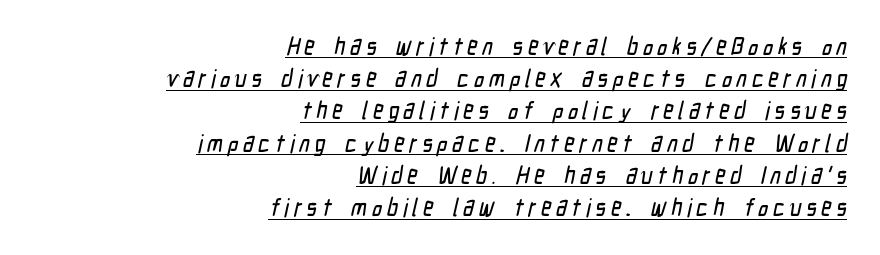
The image shows 25 px text type; set right-aligned, normal line spacing (1.29x), underlined.
